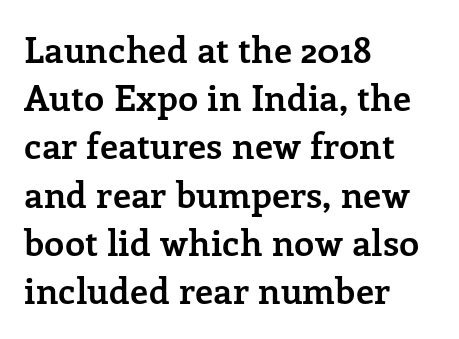
The image shows 36 px semibold serif type, upright; set left-aligned, normal line spacing (1.34x), normal letter spacing, not underlined; low stroke contrast and a medium x-height.
